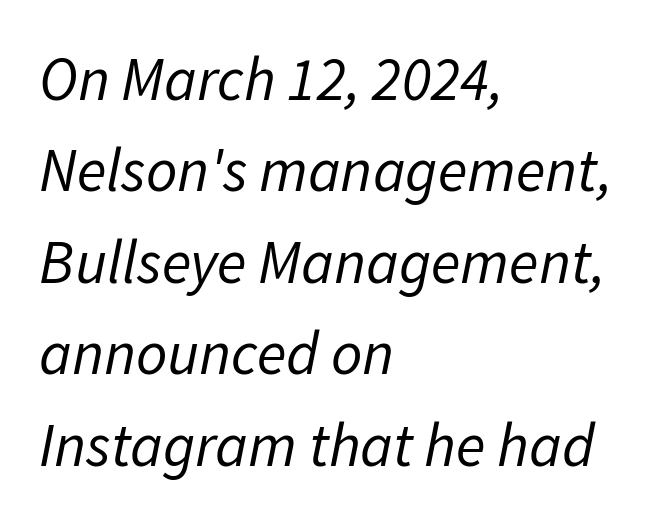
Beneath every word, the page is bare. Slanted lettering throughout. The letters sit at their default tracking, neither squeezed nor spread. The rows are spaced the way most documents space them. Vertical stems look standard width or narrower in stroke. Left-aligned paragraph, ragged on the right.
